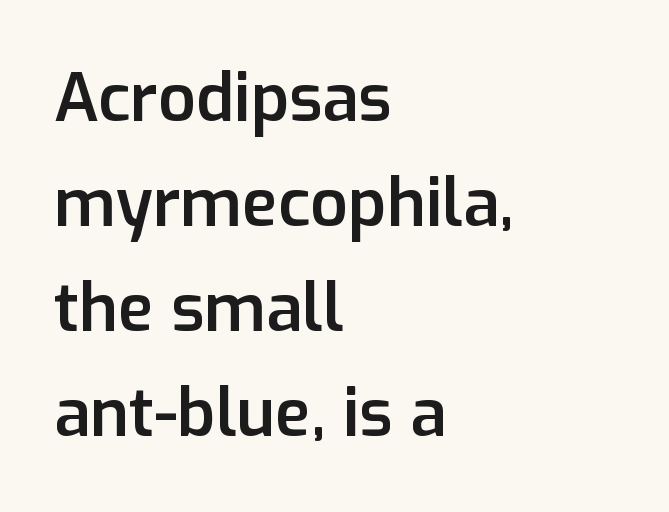
Which margin do the lines hug? The left one — the right edge is uneven. Only glyphs here, with clear space below each row. The lines sit at an ordinary, default distance from one another. This is the regular roman posture of the typeface. Does the type have serifs? No, each stem ends abruptly. These lines are rendered in a variable-pitch font.
